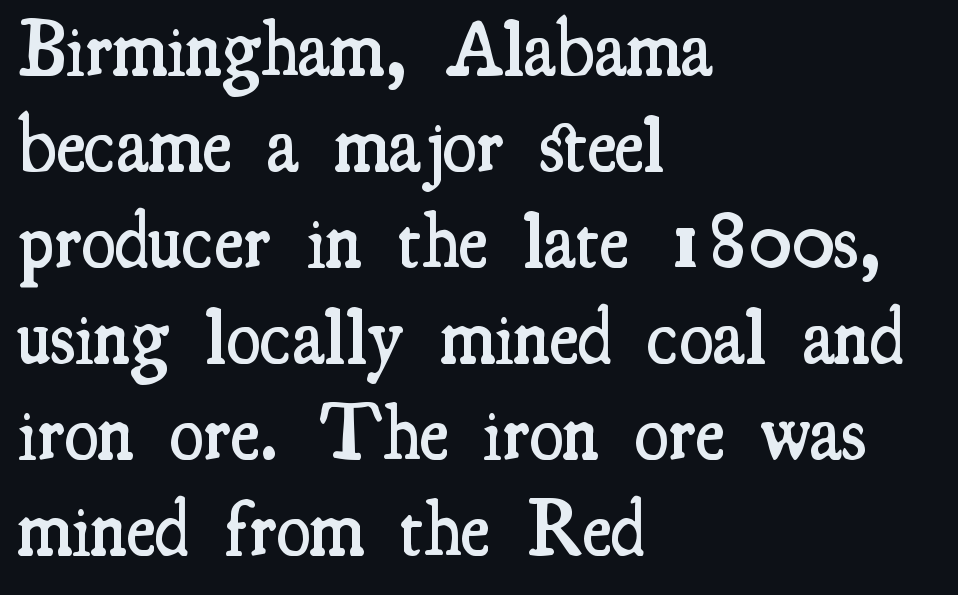
The image shows 78 px semibold, condensed serif type, upright; set left-aligned, line spacing 1.23x, normal letter spacing, not underlined; medium stroke contrast and a small x-height.
